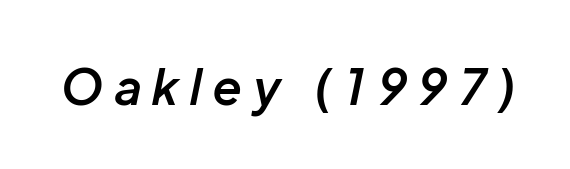
{"italic": "yes", "lean": "right", "slant_degrees": 12, "bold": "semi", "weight": "semibold", "width": "normal", "stroke_contrast": "low", "x_height": "medium", "monospaced": "no", "underline": "no", "letter_spacing": "wide", "letter_spacing_em": 0.25, "glyph_px": 48}
